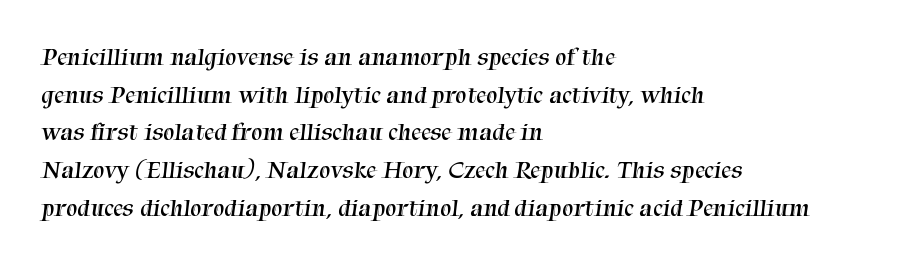
{"bold": "no", "underline": "no", "align": "left", "line_spacing": "normal", "line_spacing_ratio": 1.51, "letter_spacing": "normal", "letter_spacing_em": 0.0, "glyph_px": 25}
